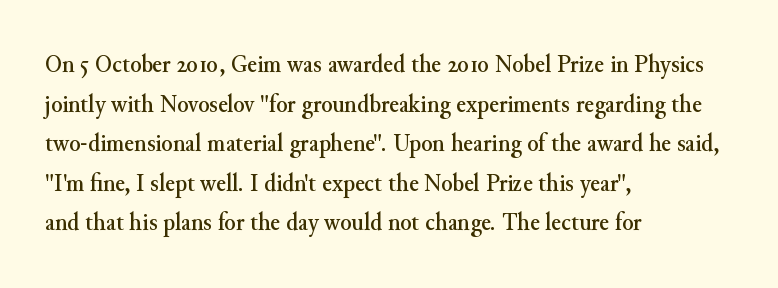
Q: Is the text italic (slanted)? A: No, it is upright.
Q: Is the text underlined? A: No.
Q: How is the paragraph aligned? A: Left-aligned.
Q: Is the spacing between letters normal or unusually wide? A: Normal.
Q: Is the spacing between lines tight, normal or loose? A: Normal.
